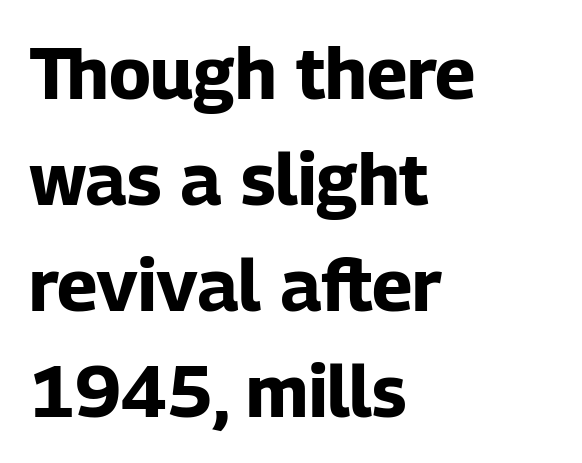
The image shows 72 px bold sans-serif type, upright; set left-aligned, normal line spacing (1.47x), normal letter spacing, not underlined; low stroke contrast and a medium x-height.
